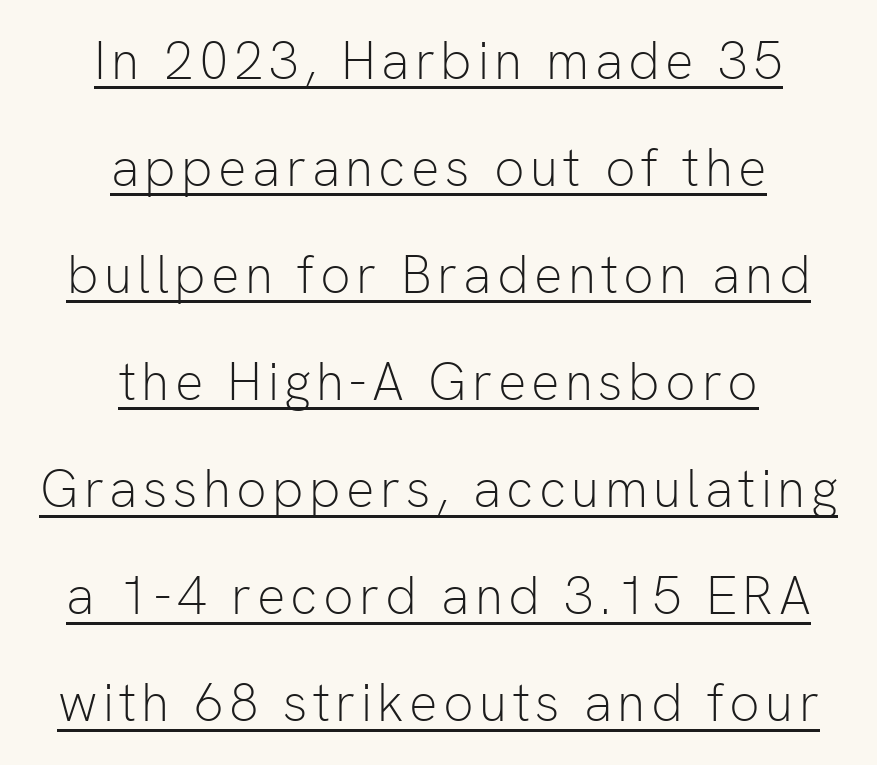
Q: Is the text bold? A: No.
Q: Is the text italic (slanted)? A: No, it is upright.
Q: Is the typeface a serif or a sans-serif typeface? A: Sans-serif.
Q: Is the text underlined? A: Yes.
Q: How is the paragraph aligned? A: Centered.
Q: Is the spacing between lines tight, normal or loose? A: Loose.
Q: Width (condensed, normal, or wide)? A: Normal.
Q: Stroke contrast? A: Low.
Q: x-height? A: Medium.
Q: Monospaced? A: No.
